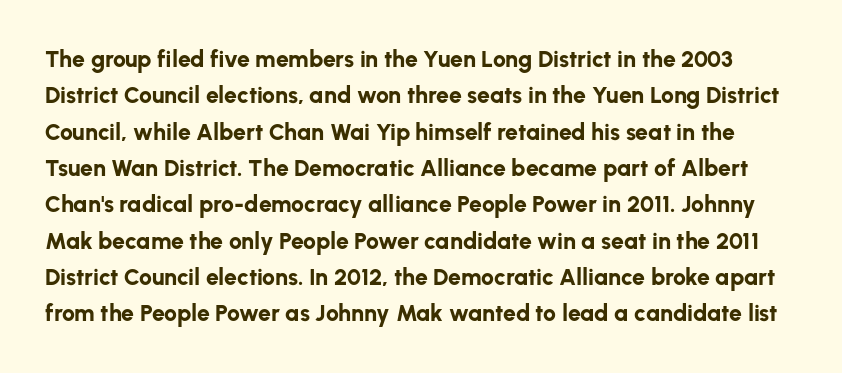
The font's upright variant was chosen for this text. If you measured baseline to baseline, you'd find a middling distance. Nothing unusual about the tracking: characters are spaced as the font intends. In terms of weight, the rendering is a true, heavy bold.
